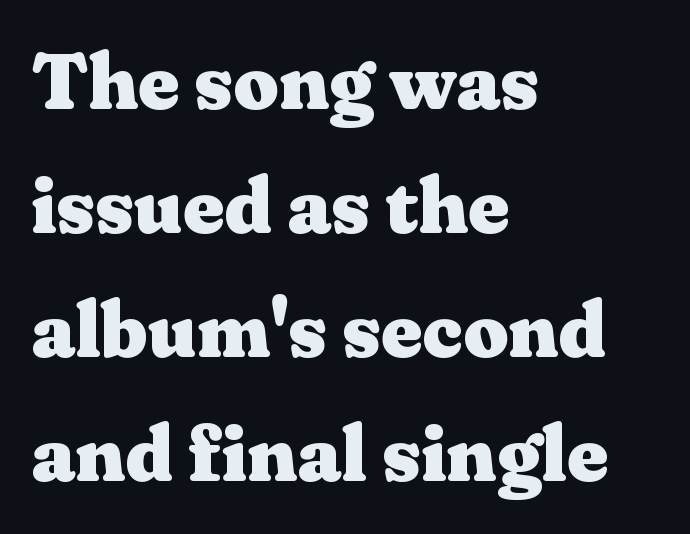
Q: Is the text bold? A: Yes.
Q: Is the text italic (slanted)? A: No, it is upright.
Q: Is the typeface a serif or a sans-serif typeface? A: Serif.
Q: Is the text underlined? A: No.
Q: How is the paragraph aligned? A: Left-aligned.
Q: Is the spacing between letters normal or unusually wide? A: Normal.
Q: Is the spacing between lines tight, normal or loose? A: Normal.
Q: Width (condensed, normal, or wide)? A: Wide.
Q: Stroke contrast? A: Medium.
Q: x-height? A: Medium.
Q: Monospaced? A: No.
